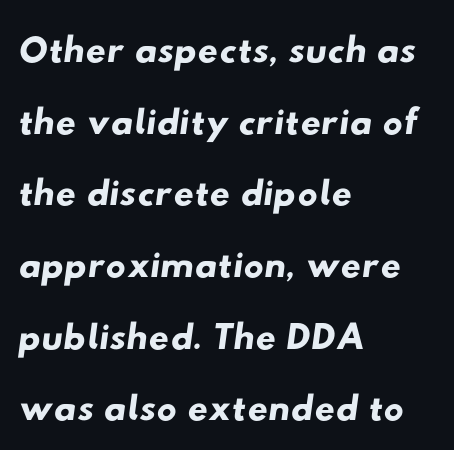
{"serif": "no", "width": "wide", "stroke_contrast": "low", "x_height": "small", "monospaced": "no", "underline": "no", "align": "left", "line_spacing": "normal", "line_spacing_ratio": 1.28, "letter_spacing": "normal", "letter_spacing_em": 0.0, "glyph_px": 56}
